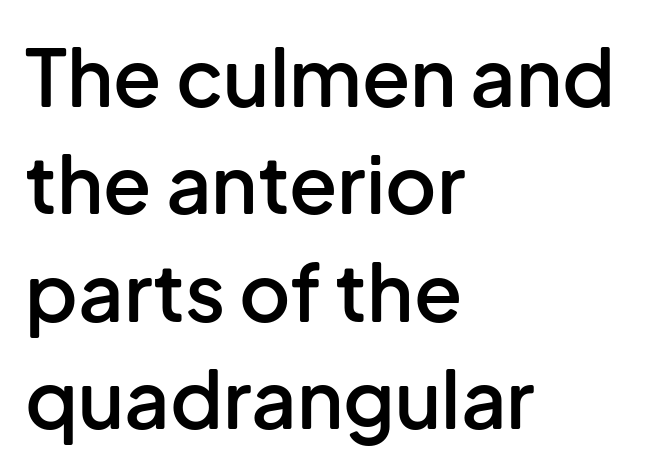
The image shows 79 px semibold sans-serif type, upright; set left-aligned, normal line spacing (1.36x), normal letter spacing, not underlined; low stroke contrast and a medium x-height.
